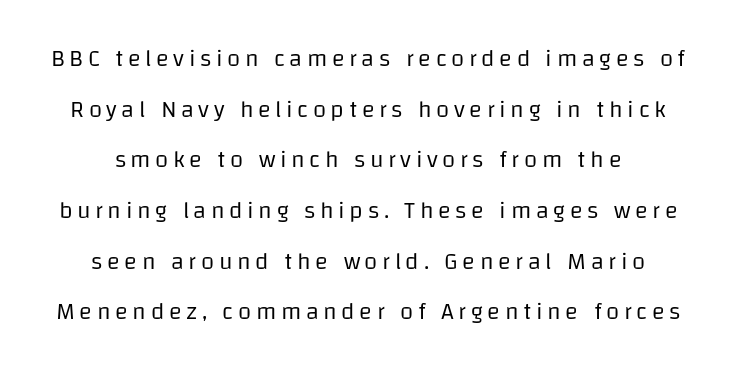
Q: Is the text bold? A: No.
Q: Is the text italic (slanted)? A: No, it is upright.
Q: Is the text underlined? A: No.
Q: How is the paragraph aligned? A: Centered.
Q: Is the spacing between lines tight, normal or loose? A: Loose.
